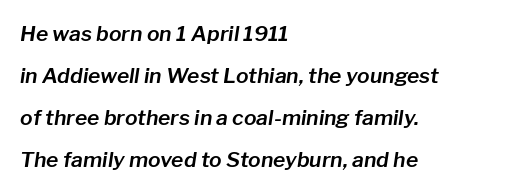
Notice how the stems are inclined rather than vertical — that's the hallmark of italics. A clean baseline with only descenders dipping below it. How are the letters spaced? Ordinarily, with no added tracking. A student would call this left alignment; a typographer would say flush left, rag right. This block would shrink considerably if given ordinary leading; it's expanded now.
